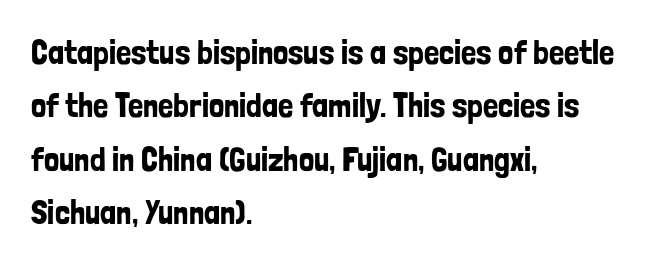
Q: Is the text italic (slanted)? A: No, it is upright.
Q: Is the typeface a serif or a sans-serif typeface? A: Sans-serif.
Q: Is the text underlined? A: No.
Q: How is the paragraph aligned? A: Left-aligned.
Q: Is the spacing between letters normal or unusually wide? A: Normal.
Q: Is the spacing between lines tight, normal or loose? A: Normal.
Q: Width (condensed, normal, or wide)? A: Condensed.
Q: Stroke contrast? A: Low.
Q: x-height? A: Medium.
Q: Monospaced? A: No.
